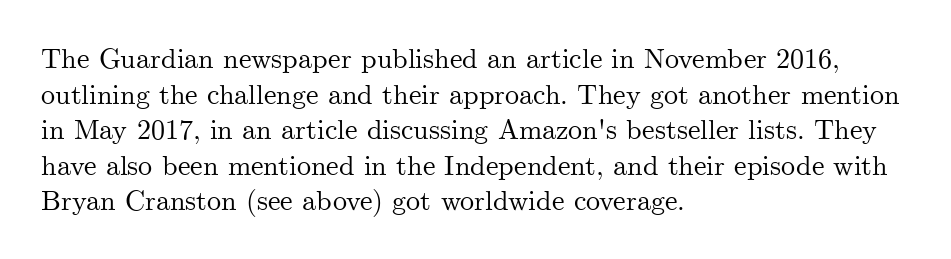
The passage shown is not underscored anywhere. Regarding leading, the lines here are spaced in the standard way. The lettering stays uniformly vertical, giving the passage a roman look. The type is set solid horizontally, with unmodified tracking. The text block is weighted toward the left margin, trailing off unevenly rightward.
